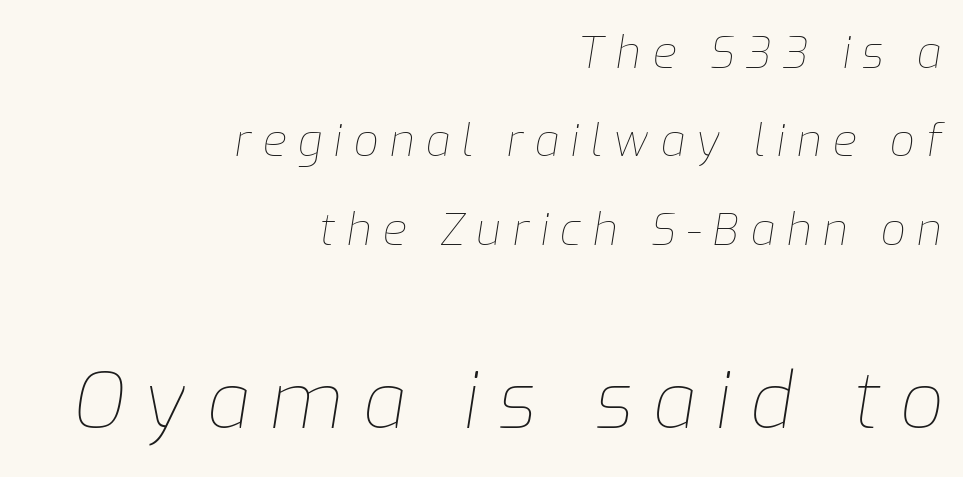
{"italic": "yes", "lean": "right", "slant_degrees": 9, "bold": "no", "weight": "thin", "width": "normal", "stroke_contrast": "low", "x_height": "medium", "monospaced": "no", "underline": "no", "align": "right", "line_spacing": "loose", "line_spacing_ratio": 2.01, "letter_spacing": "wide", "letter_spacing_em": 0.26, "larger_block": "second", "size_ratio": 1.75, "glyph_px": 77}
